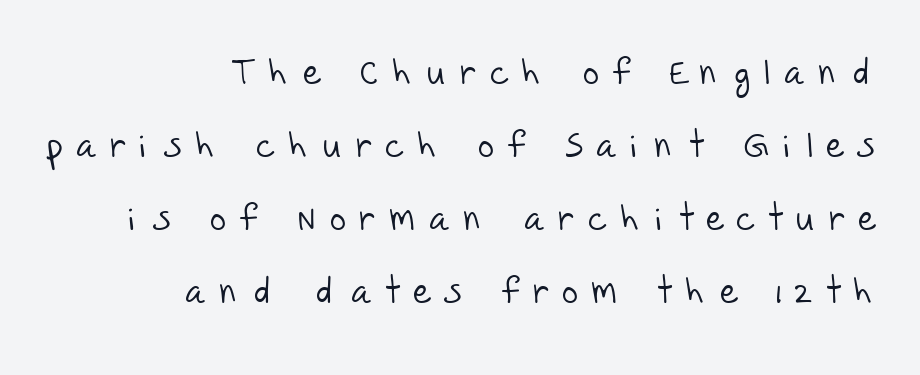
{"serif": "no", "bold": "no", "weight": "light", "width": "normal", "stroke_contrast": "low", "x_height": "large", "monospaced": "no", "underline": "no", "align": "right", "line_spacing": "loose", "line_spacing_ratio": 2.09, "letter_spacing": "wide", "letter_spacing_em": 0.41, "glyph_px": 35}
